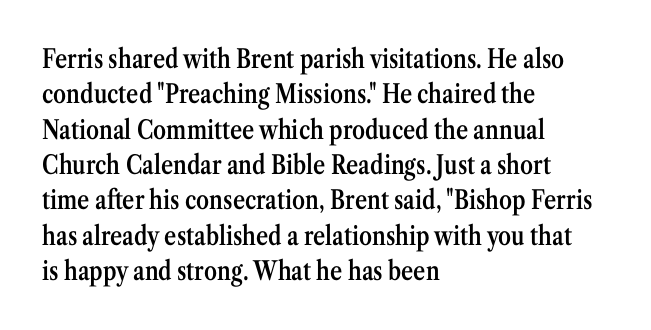
Q: Is the text bold? A: Semi-bold.
Q: Is the text italic (slanted)? A: No, it is upright.
Q: Is the text underlined? A: No.
Q: How is the paragraph aligned? A: Left-aligned.
Q: Is the spacing between letters normal or unusually wide? A: Normal.
Q: Is the spacing between lines tight, normal or loose? A: Normal.
